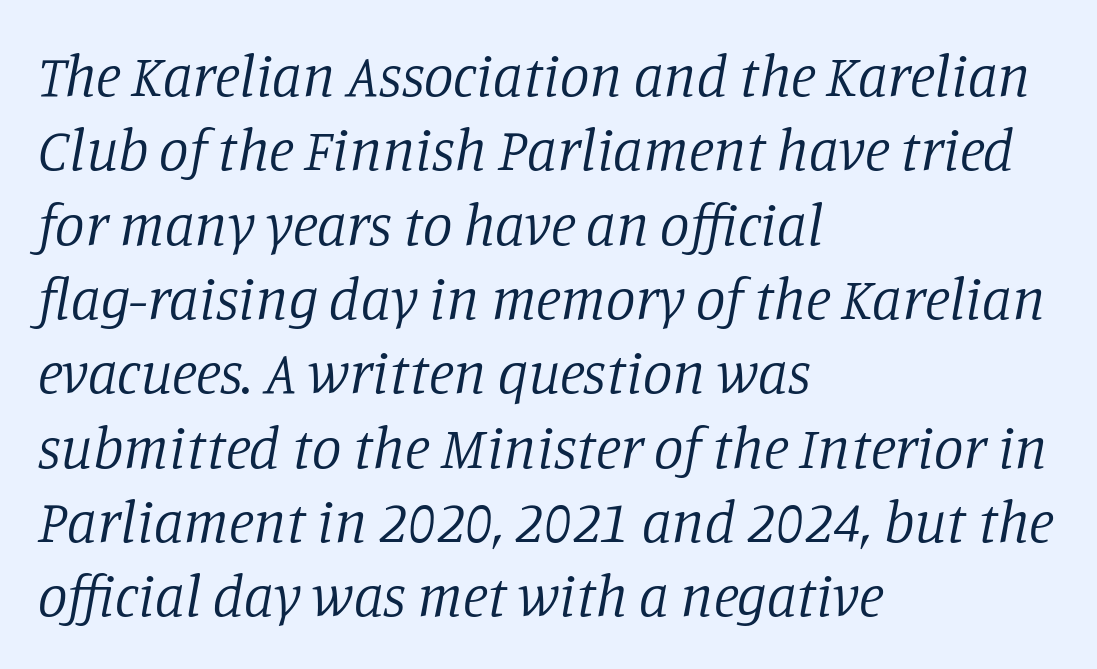
Q: Is the text bold? A: No.
Q: Is the text italic (slanted)? A: Yes, it leans right by about 11 degrees.
Q: Is the typeface a serif or a sans-serif typeface? A: Serif.
Q: Is the text underlined? A: No.
Q: How is the paragraph aligned? A: Left-aligned.
Q: Is the spacing between letters normal or unusually wide? A: Normal.
Q: Is the spacing between lines tight, normal or loose? A: Normal.
Q: Width (condensed, normal, or wide)? A: Normal.
Q: Stroke contrast? A: Low.
Q: x-height? A: Large.
Q: Monospaced? A: No.
